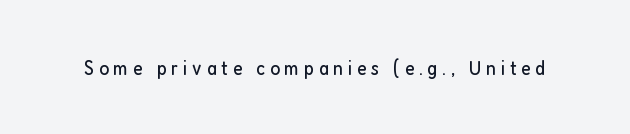
Is there any slant? The stems are plumb. This is not heavy type; no bold has been used. Someone cranked the tracking dial way up on this one. Descenders are the only things crossing below the line.
